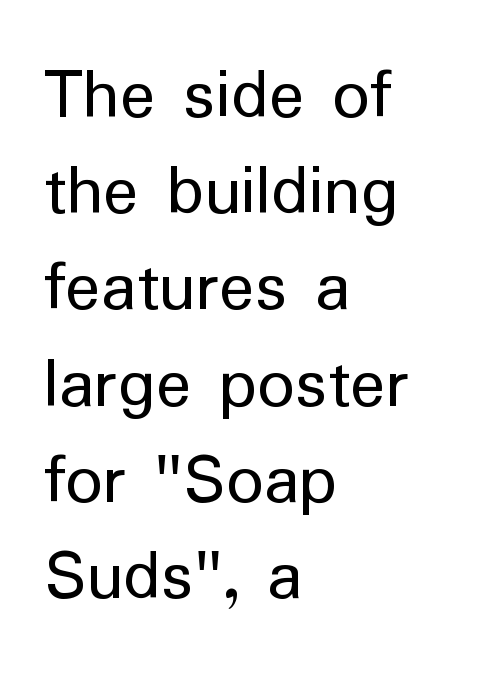
The passage shown is typed in a proportional face where columns would drift. Letter spacing: default. Does the copy run flush right? No — it runs flush left. On a weight scale, this lands at 450 or below. Characters remain perfectly vertical along every line. Leading matches the norm, producing a regular column.
